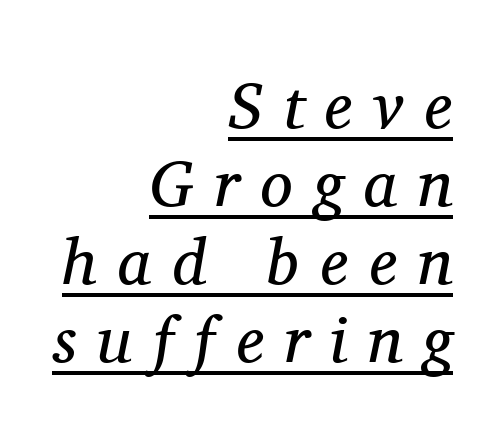
Leftover space on each line is placed entirely before the opening word. This sample has the flowing, uneven cadence of proportional lettering. Little horizontal feet cap the strokes, marking this as serif type. In terms of letterspacing, this is a distinctly airy, spread setting. Check the space under the baseline: a stroke is drawn there.
